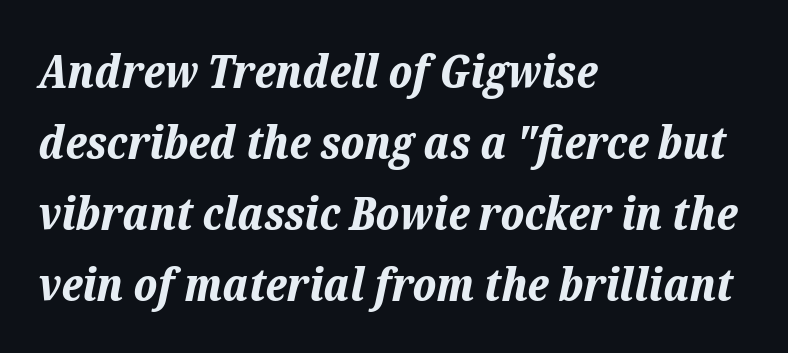
The gaps between neighbouring characters are ordinary and unremarkable. Leftover space on each line is placed entirely after the last word. Unmarked baselines from the first word to the last. In terms of posture, this sample is oblique. Bold? Absolutely — the strokes are thick and heavy.
